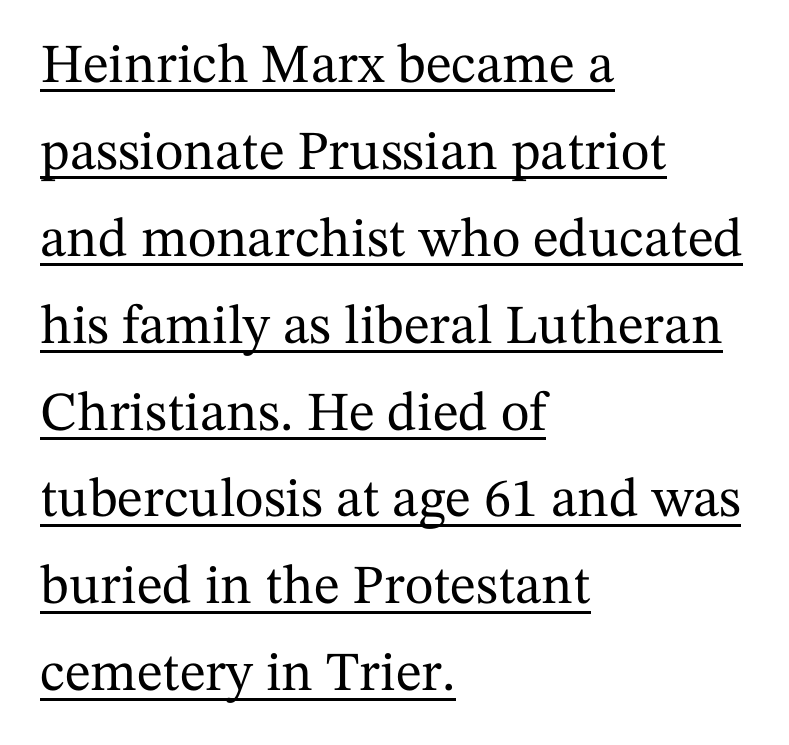
{"serif": "yes", "italic": "no", "width": "normal", "stroke_contrast": "medium", "x_height": "medium", "monospaced": "no", "underline": "yes", "align": "left", "line_spacing": "normal", "line_spacing_ratio": 1.58, "letter_spacing": "normal", "letter_spacing_em": 0.0, "glyph_px": 55}
